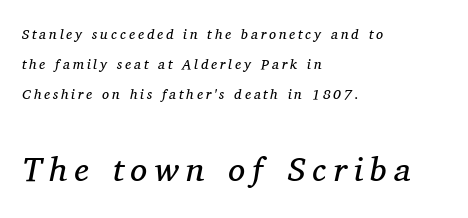
The image shows 34 px regular-weight serif type, italic (leaning right); set left-aligned, loose line spacing (2.16x), unusually wide letter spacing (+0.21 em), not underlined; the second (bottom) block is 2.43x larger; medium stroke contrast and a medium x-height.
